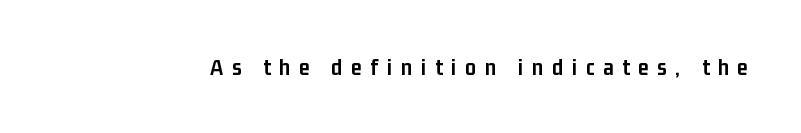
Q: Is the text bold? A: Yes.
Q: Is the text italic (slanted)? A: No, it is upright.
Q: Is the text underlined? A: No.
Q: Is the spacing between letters normal or unusually wide? A: Unusually wide.
